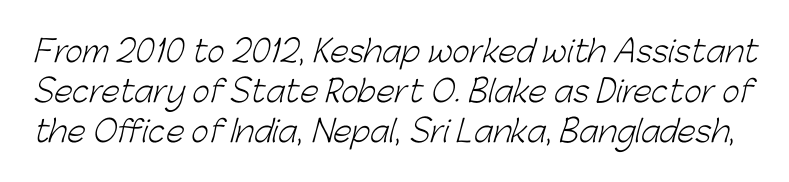
The image shows 30 px light sans-serif type; set normal line spacing (1.33x), normal letter spacing, not underlined; low stroke contrast and a medium x-height.
